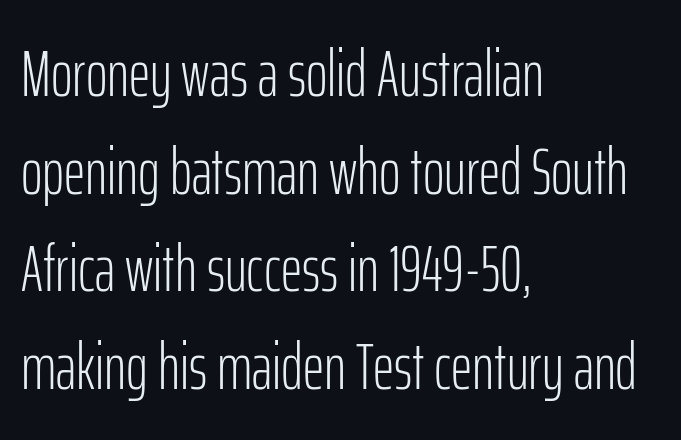
Q: Is the text bold? A: No.
Q: Is the text italic (slanted)? A: No, it is upright.
Q: Is the typeface a serif or a sans-serif typeface? A: Sans-serif.
Q: Is the text underlined? A: No.
Q: How is the paragraph aligned? A: Left-aligned.
Q: Is the spacing between letters normal or unusually wide? A: Normal.
Q: Is the spacing between lines tight, normal or loose? A: Normal.
Q: Width (condensed, normal, or wide)? A: Condensed.
Q: Stroke contrast? A: Low.
Q: x-height? A: Medium.
Q: Monospaced? A: No.
